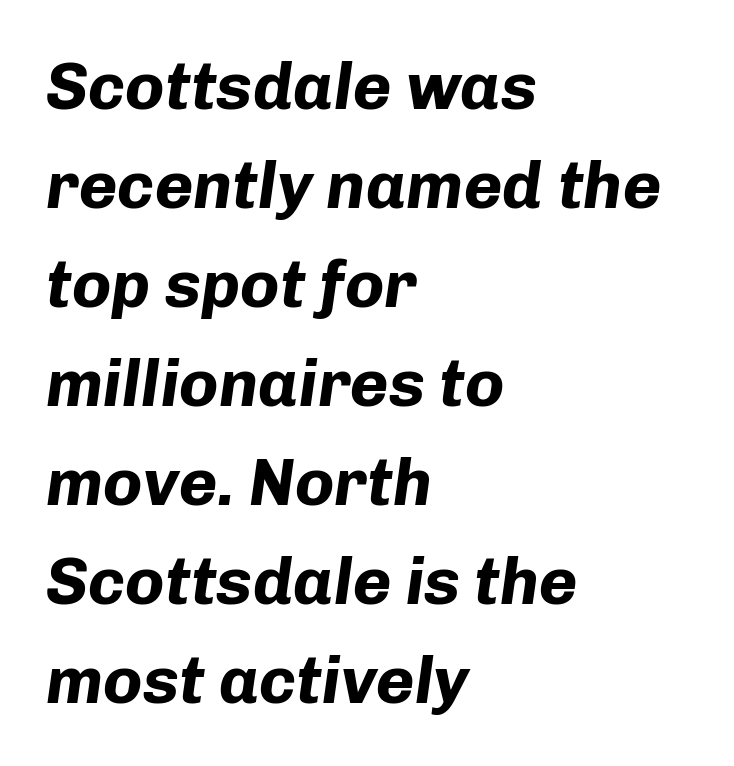
Q: Is the text bold? A: Yes.
Q: Is the text italic (slanted)? A: Yes, it leans right by about 8 degrees.
Q: Is the text underlined? A: No.
Q: How is the paragraph aligned? A: Left-aligned.
Q: Is the spacing between letters normal or unusually wide? A: Normal.
Q: Is the spacing between lines tight, normal or loose? A: Normal.
Q: Width (condensed, normal, or wide)? A: Normal.
Q: Stroke contrast? A: Low.
Q: x-height? A: Medium.
Q: Monospaced? A: No.
